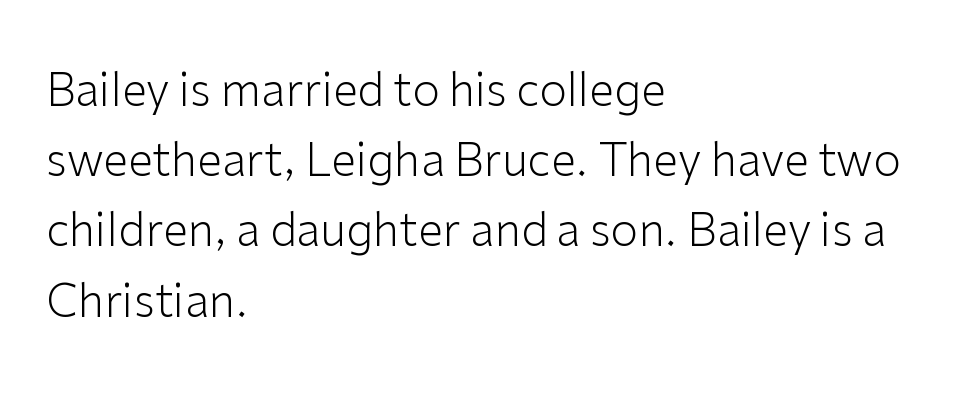
The string is rendered with underlining switched off. Caption: standard tracking, unaltered. Each letter keeps its own natural width here, so spacing adapts to shape. Stems here are at most as thick as an everyday book face. Note: no serifs on the glyphs. Style check: upright.
